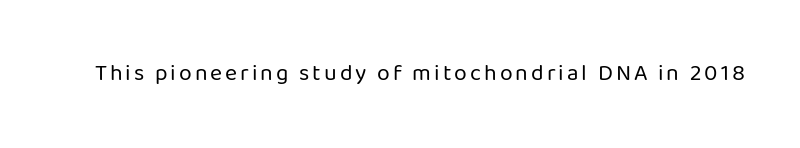
Q: Is the text bold? A: No.
Q: Is the text italic (slanted)? A: No, it is upright.
Q: Is the text underlined? A: No.
